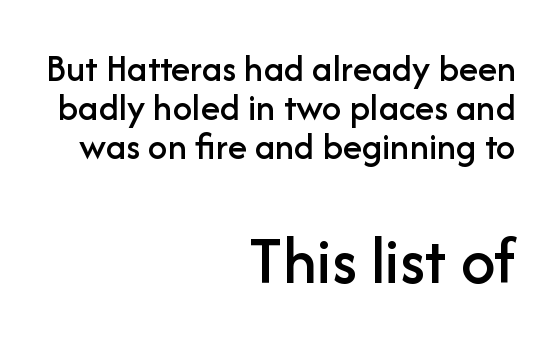
{"serif": "no", "italic": "no", "width": "normal", "stroke_contrast": "low", "x_height": "medium", "monospaced": "no", "underline": "no", "align": "right", "line_spacing": "tight", "line_spacing_ratio": 1.0, "letter_spacing": "normal", "letter_spacing_em": 0.0, "larger_block": "second", "size_ratio": 1.77, "glyph_px": 69}
